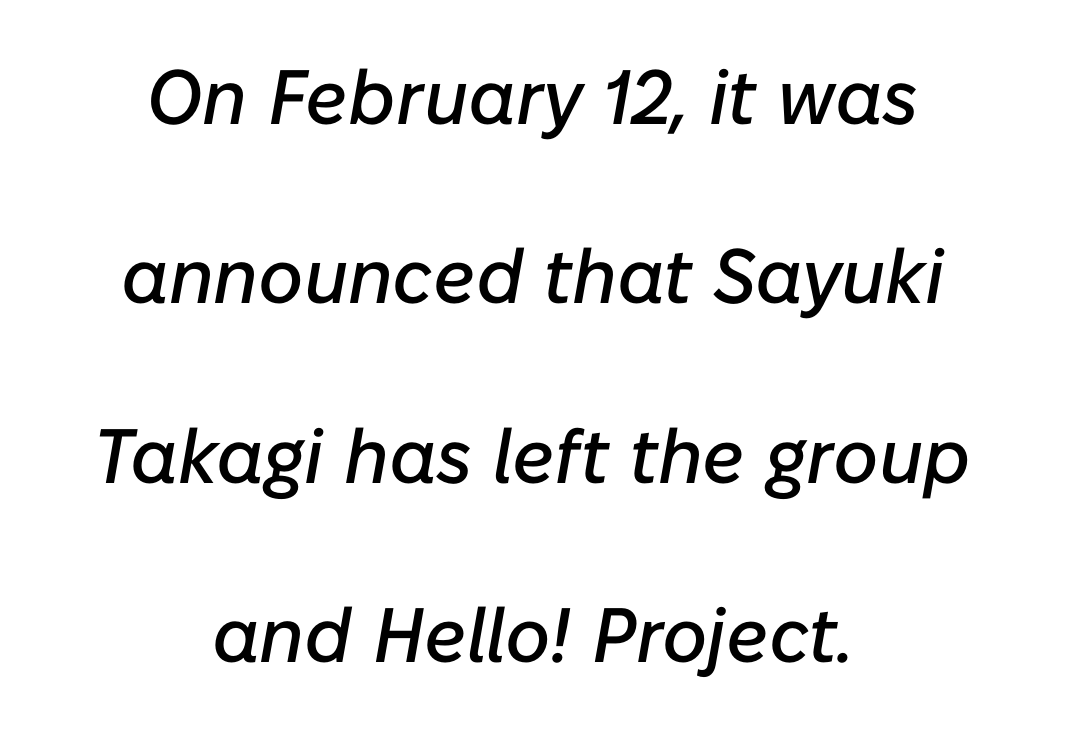
Q: Is the text italic (slanted)? A: Yes, it leans right by about 10 degrees.
Q: Is the text underlined? A: No.
Q: How is the paragraph aligned? A: Centered.
Q: Is the spacing between letters normal or unusually wide? A: Normal.
Q: Is the spacing between lines tight, normal or loose? A: Loose.
Q: Width (condensed, normal, or wide)? A: Normal.
Q: Stroke contrast? A: Low.
Q: x-height? A: Medium.
Q: Monospaced? A: No.
